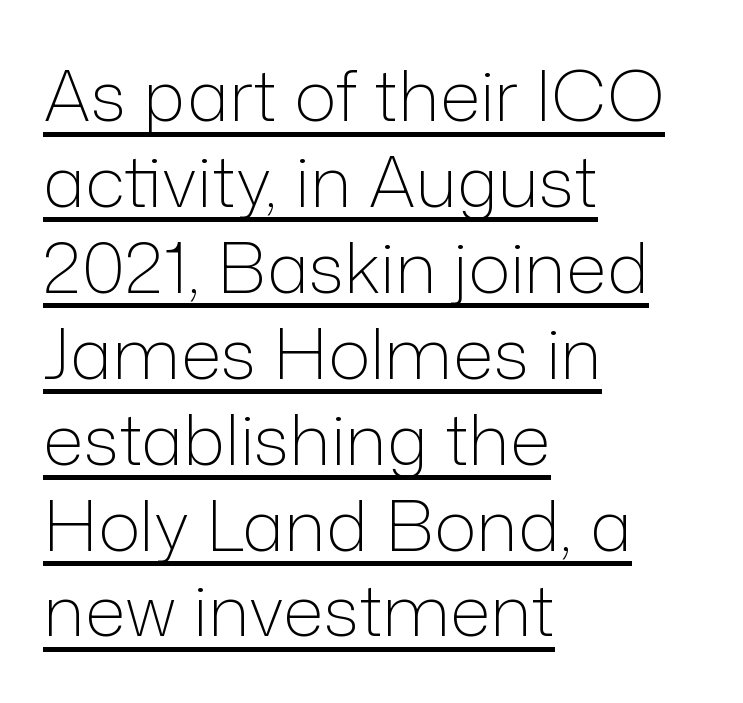
The image shows 71 px light sans-serif type, upright; set left-aligned, line spacing 1.21x, normal letter spacing, underlined; low stroke contrast and a medium x-height.
